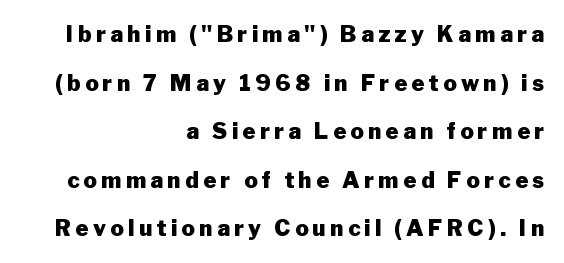
The image shows 22 px bold type, upright; set right-aligned, loose line spacing (2.21x), unusually wide letter spacing (+0.2 em), not underlined.
